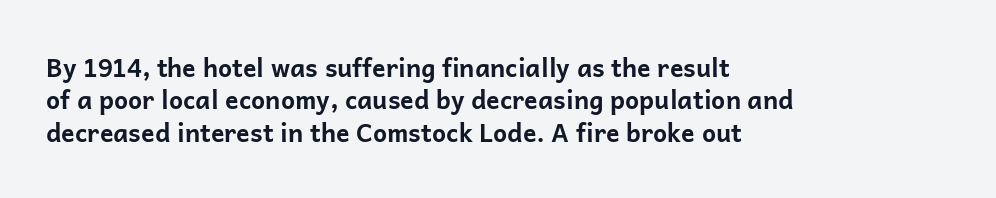
The image shows 25 px bold type, upright; set left-aligned, normal line spacing (1.3x), normal letter spacing, not underlined.
